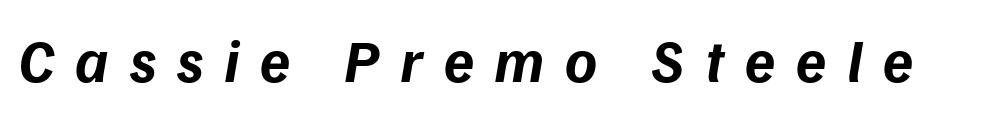
Q: Is the text bold? A: Yes.
Q: Is the text italic (slanted)? A: Yes, it leans right by about 9 degrees.
Q: Is the text underlined? A: No.
Q: Is the spacing between letters normal or unusually wide? A: Unusually wide.
Q: Width (condensed, normal, or wide)? A: Normal.
Q: Stroke contrast? A: Low.
Q: x-height? A: Medium.
Q: Monospaced? A: No.
